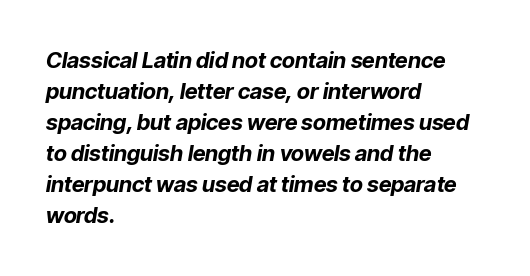
{"italic": "yes", "lean": "right", "slant_degrees": 9, "bold": "yes", "underline": "no", "align": "left", "line_spacing": "normal", "line_spacing_ratio": 1.41, "letter_spacing": "normal", "letter_spacing_em": 0.0, "glyph_px": 22}
